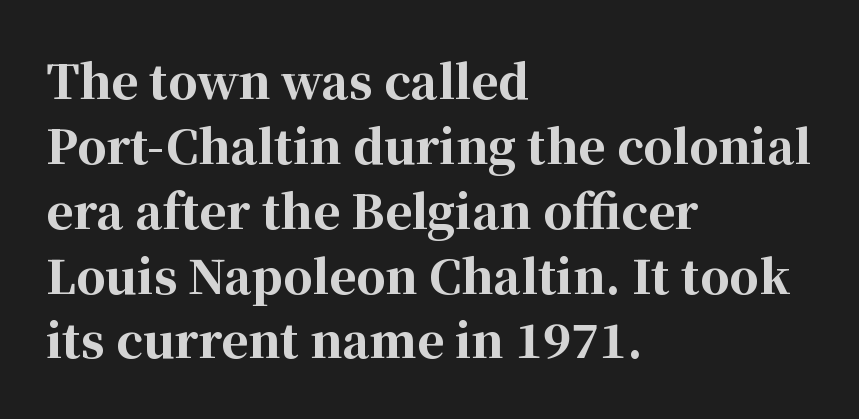
Q: Is the text bold? A: Yes.
Q: Is the text italic (slanted)? A: No, it is upright.
Q: Is the typeface a serif or a sans-serif typeface? A: Serif.
Q: Is the text underlined? A: No.
Q: How is the paragraph aligned? A: Left-aligned.
Q: Is the spacing between letters normal or unusually wide? A: Normal.
Q: Is the spacing between lines tight, normal or loose? A: Normal.
Q: Width (condensed, normal, or wide)? A: Normal.
Q: Stroke contrast? A: High.
Q: x-height? A: Medium.
Q: Monospaced? A: No.
